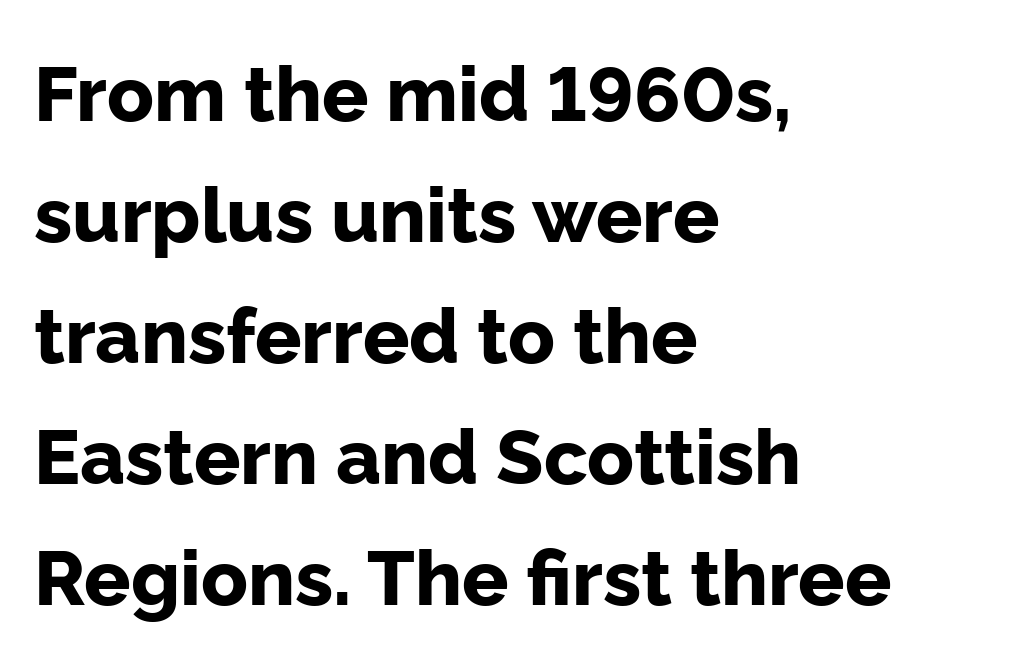
The designer left line spacing at the default. Proportional: the letters do not fall into vertical columns. Is the letter spacing exaggerated? No — it looks like the ordinary default. A sans-serif font was chosen for this passage. Caption: bold face, heavy strokes.
